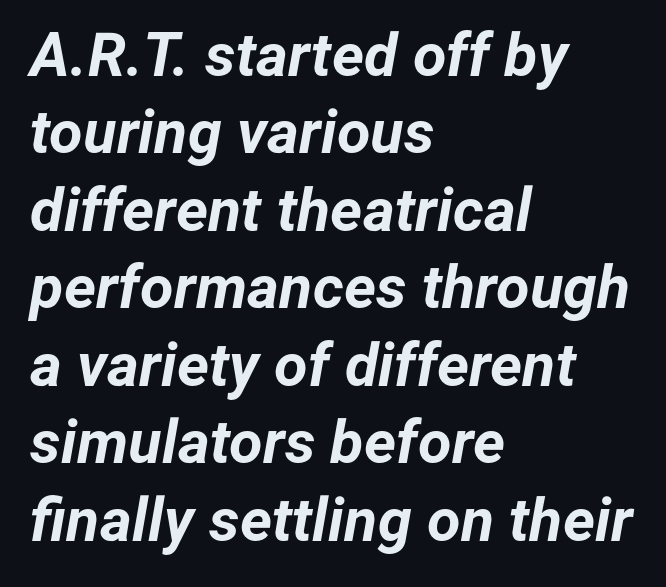
Q: Is the text bold? A: Yes.
Q: Is the text italic (slanted)? A: Yes, it leans right by about 12 degrees.
Q: Is the text underlined? A: No.
Q: How is the paragraph aligned? A: Left-aligned.
Q: Is the spacing between letters normal or unusually wide? A: Normal.
Q: Is the spacing between lines tight, normal or loose? A: Normal.
Q: Width (condensed, normal, or wide)? A: Normal.
Q: Stroke contrast? A: Low.
Q: x-height? A: Medium.
Q: Monospaced? A: No.
